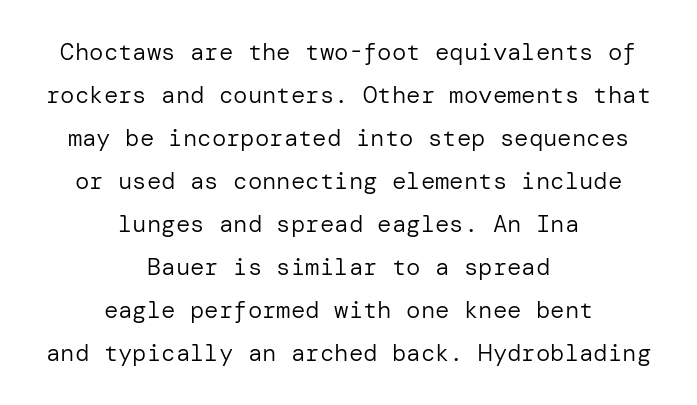
{"italic": "no", "bold": "no", "underline": "no", "align": "center", "line_spacing_ratio": 1.79, "letter_spacing": "normal", "letter_spacing_em": 0.0, "glyph_px": 24}
